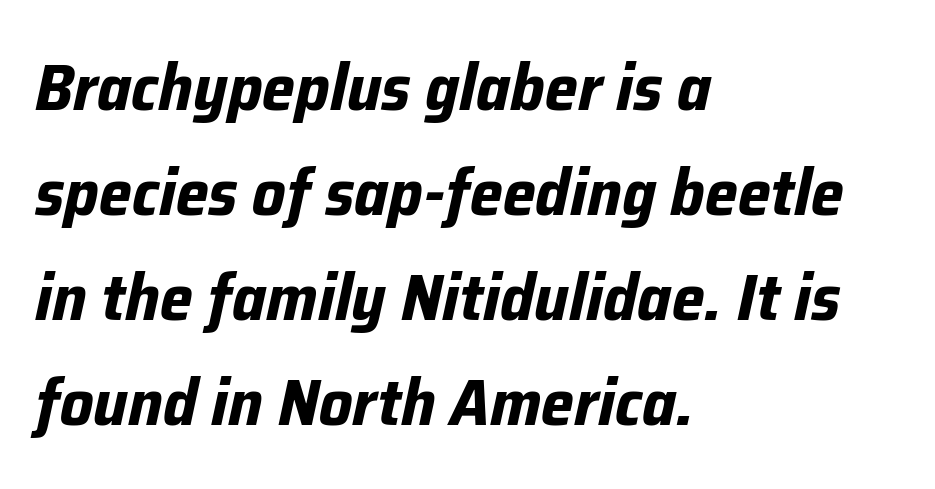
Tracking value appears to be zero — textbook default spacing. What weight is shown? A full bold with thick strokes. The passage shown is not underscored anywhere. Observe the lean: these are italic letterforms. Students, observe: this is what conventionally led text looks like.
